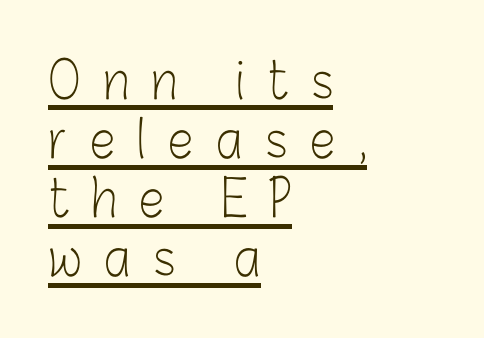
Q: Is the text bold? A: No.
Q: Is the text italic (slanted)? A: No, it is upright.
Q: Is the typeface a serif or a sans-serif typeface? A: Sans-serif.
Q: Is the text underlined? A: Yes.
Q: How is the paragraph aligned? A: Left-aligned.
Q: Is the spacing between letters normal or unusually wide? A: Unusually wide.
Q: Width (condensed, normal, or wide)? A: Condensed.
Q: Stroke contrast? A: Low.
Q: x-height? A: Medium.
Q: Monospaced? A: No.
